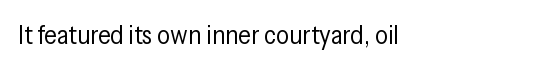
The image shows 26 px text type, upright; set left-aligned, normal letter spacing, not underlined.
